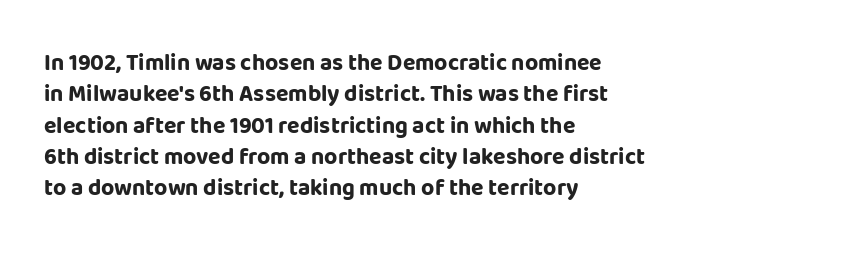
Q: Is the text bold? A: Yes.
Q: Is the text italic (slanted)? A: No, it is upright.
Q: Is the text underlined? A: No.
Q: How is the paragraph aligned? A: Left-aligned.
Q: Is the spacing between letters normal or unusually wide? A: Normal.
Q: Is the spacing between lines tight, normal or loose? A: Normal.
